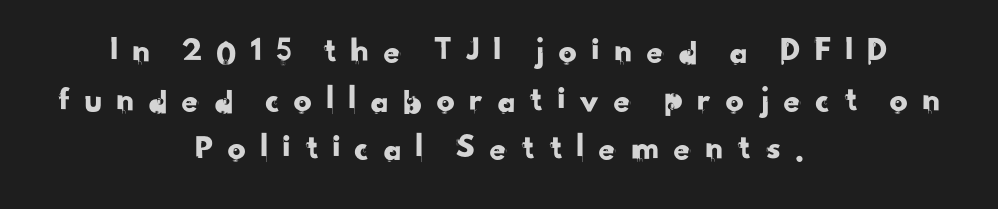
{"serif": "no", "width": "normal", "stroke_contrast": "low", "x_height": "small", "monospaced": "no", "underline": "no", "align": "center", "line_spacing": "normal", "line_spacing_ratio": 1.35, "letter_spacing": "wide", "letter_spacing_em": 0.33, "glyph_px": 36}
